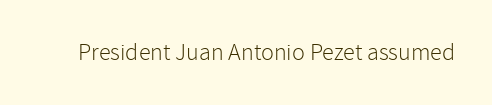
Only glyphs here, with clear space below each row. Notice how the stems are strictly vertical — no italics here. Between one letter and the next there's only the usual sliver of space. Is this a heavy cut? Hardly; it is regular or lighter.
